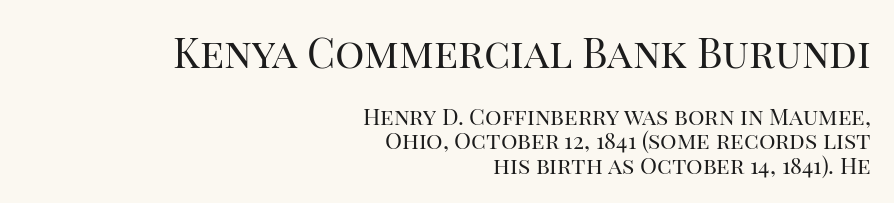
The image shows 41 px regular-weight serif type, upright; set right-aligned, tight line spacing (1.07x), normal letter spacing, not underlined; the first (top) block is 1.78x larger; high stroke contrast and a large x-height.
